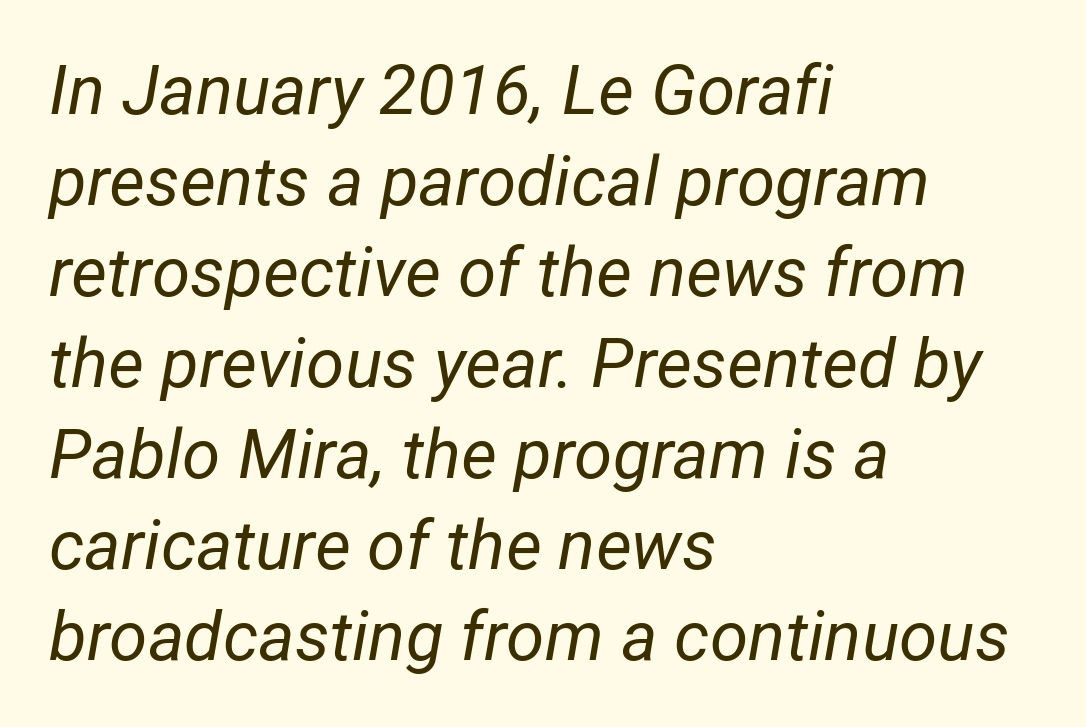
The image shows 69 px regular-weight type, italic (leaning right); set left-aligned, normal line spacing (1.32x), normal letter spacing, not underlined; low stroke contrast and a medium x-height.
